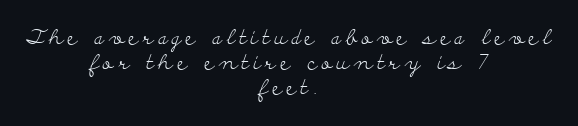
{"bold": "no", "underline": "no", "align": "center", "line_spacing_ratio": 1.18, "letter_spacing": "wide", "letter_spacing_em": 0.21, "glyph_px": 21}
